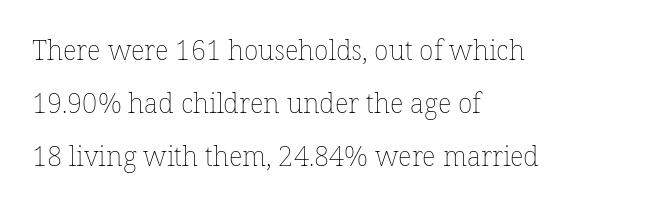
Q: Is the text bold? A: No.
Q: Is the text italic (slanted)? A: No, it is upright.
Q: Is the text underlined? A: No.
Q: How is the paragraph aligned? A: Left-aligned.
Q: Is the spacing between letters normal or unusually wide? A: Normal.
Q: Is the spacing between lines tight, normal or loose? A: Loose.
